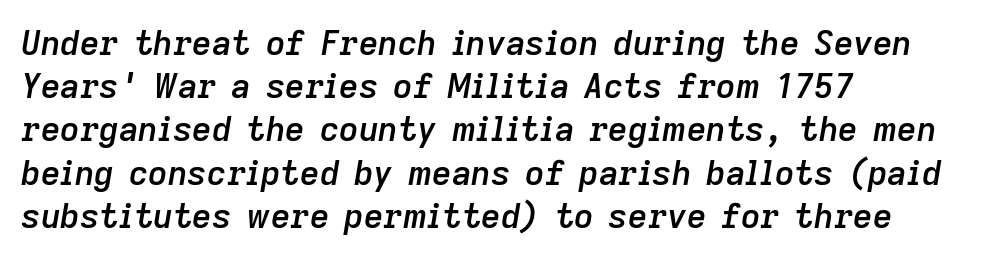
Q: Is the text bold? A: Semi-bold.
Q: Is the text italic (slanted)? A: Yes, it leans right by about 9 degrees.
Q: Is the text underlined? A: No.
Q: How is the paragraph aligned? A: Left-aligned.
Q: Is the spacing between letters normal or unusually wide? A: Normal.
Q: Is the spacing between lines tight, normal or loose? A: Normal.
Q: Width (condensed, normal, or wide)? A: Normal.
Q: Stroke contrast? A: Low.
Q: x-height? A: Medium.
Q: Monospaced? A: No.
